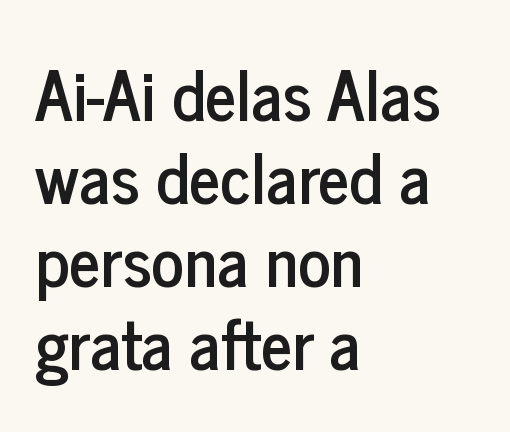
{"serif": "no", "italic": "no", "width": "condensed", "stroke_contrast": "low", "x_height": "medium", "monospaced": "no", "underline": "no", "align": "left", "line_spacing_ratio": 1.22, "letter_spacing": "normal", "letter_spacing_em": 0.0, "glyph_px": 68}
